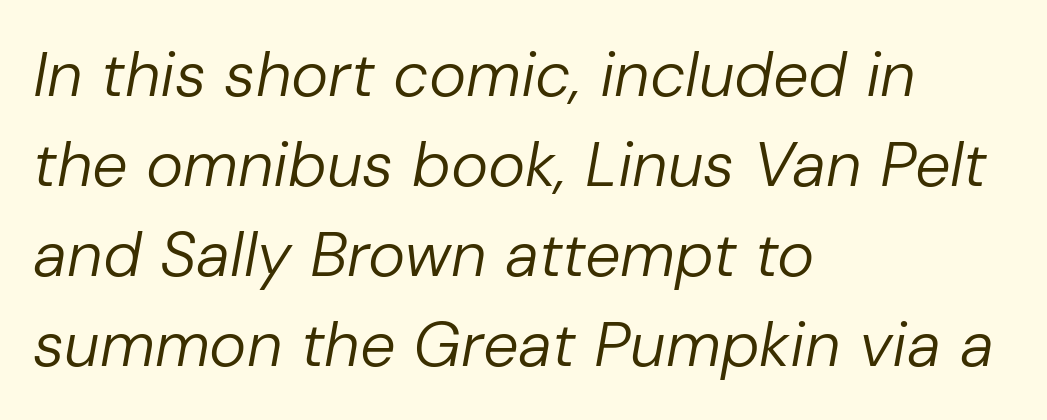
The image shows 63 px regular-weight type, italic (leaning right); set left-aligned, normal line spacing (1.43x), normal letter spacing, not underlined; low stroke contrast and a medium x-height.
